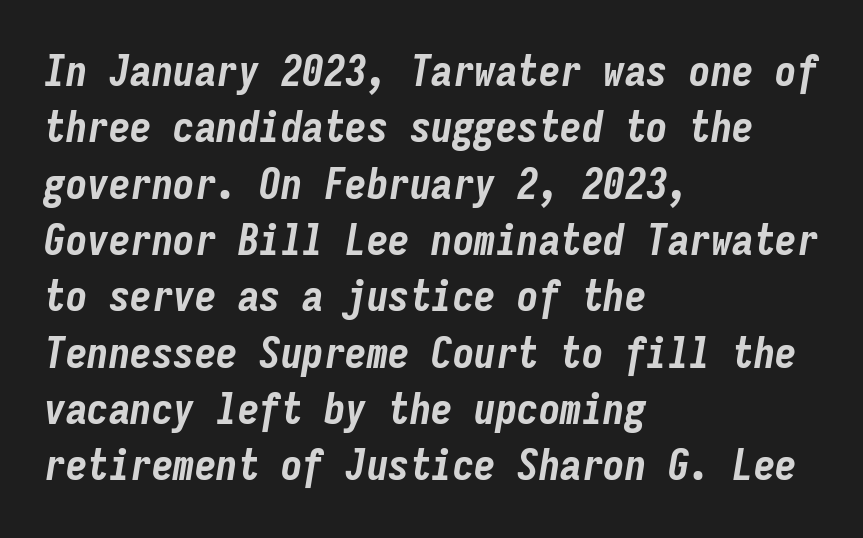
Tracking value appears to be zero — textbook default spacing. Bold? Absolutely — the strokes are thick and heavy. The passage shown is typed in a monospace face where columns stay perfectly aligned. Observe the lean: these are italic letterforms.
